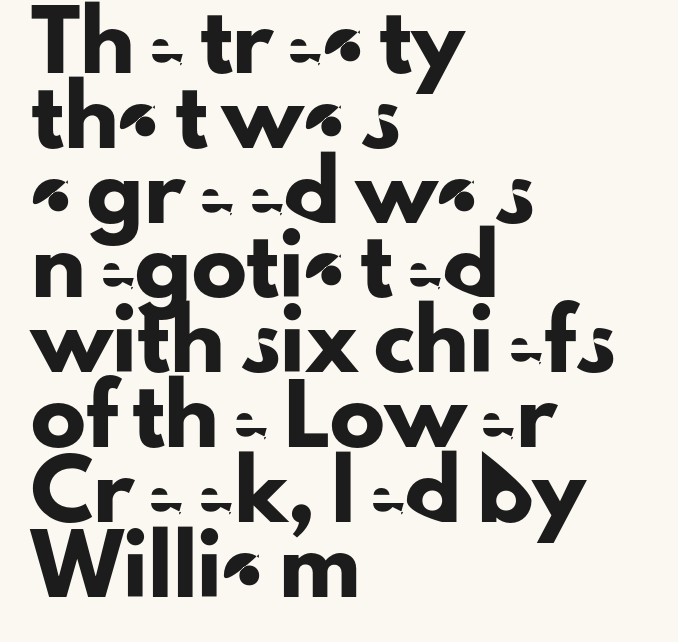
The area under the type is left untouched. The specimen reads as upright at a glance. This rendering leaves character spacing at its baseline value. A typesetter would call this proportional, since set widths differ per character.
